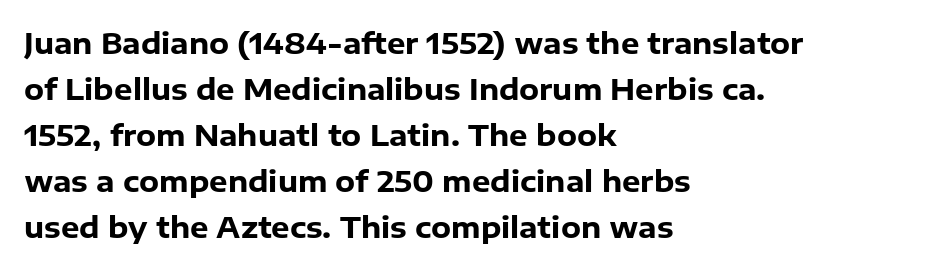
The image shows 29 px heavy sans-serif type, upright; set left-aligned, normal line spacing (1.59x), normal letter spacing, not underlined; low stroke contrast and a medium x-height.
